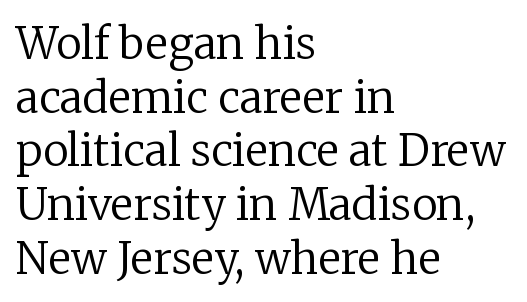
{"serif": "yes", "italic": "no", "bold": "no", "weight": "regular", "width": "normal", "stroke_contrast": "low", "x_height": "medium", "monospaced": "no", "underline": "no", "align": "left", "line_spacing": "normal", "line_spacing_ratio": 1.25, "letter_spacing": "normal", "letter_spacing_em": 0.0, "glyph_px": 43}
